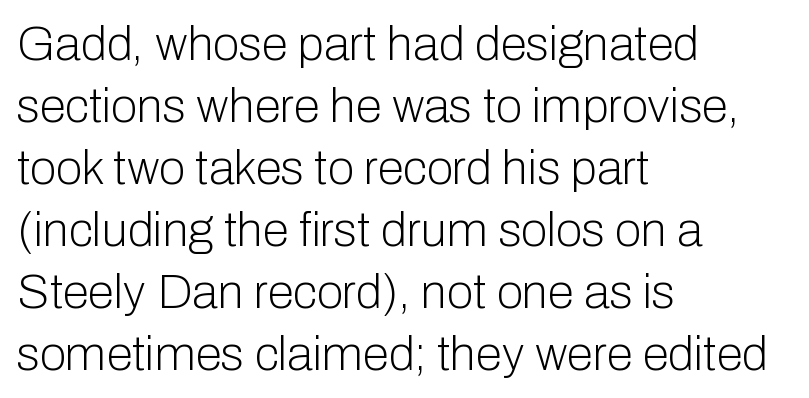
Q: Is the text bold? A: No.
Q: Is the text italic (slanted)? A: No, it is upright.
Q: Is the typeface a serif or a sans-serif typeface? A: Sans-serif.
Q: Is the text underlined? A: No.
Q: How is the paragraph aligned? A: Left-aligned.
Q: Is the spacing between letters normal or unusually wide? A: Normal.
Q: Is the spacing between lines tight, normal or loose? A: Normal.
Q: Width (condensed, normal, or wide)? A: Normal.
Q: Stroke contrast? A: Low.
Q: x-height? A: Medium.
Q: Monospaced? A: No.
